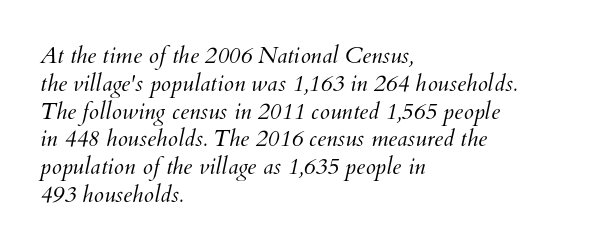
The image shows 23 px text type; set left-aligned, line spacing 1.21x, normal letter spacing, not underlined.
